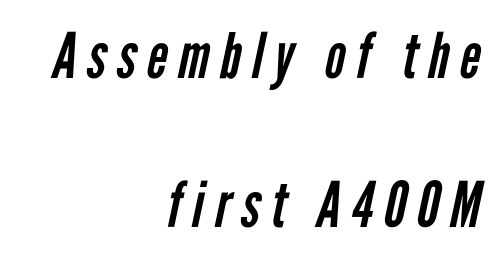
Q: Is the text bold? A: No.
Q: Is the typeface a serif or a sans-serif typeface? A: Sans-serif.
Q: Is the text underlined? A: No.
Q: How is the paragraph aligned? A: Right-aligned.
Q: Is the spacing between lines tight, normal or loose? A: Loose.
Q: Width (condensed, normal, or wide)? A: Condensed.
Q: Stroke contrast? A: Low.
Q: x-height? A: Medium.
Q: Monospaced? A: No.
